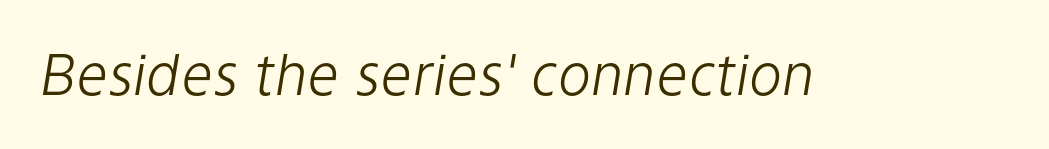
The image shows 56 px light type, italic (leaning right); set normal letter spacing, not underlined; low stroke contrast and a medium x-height.
